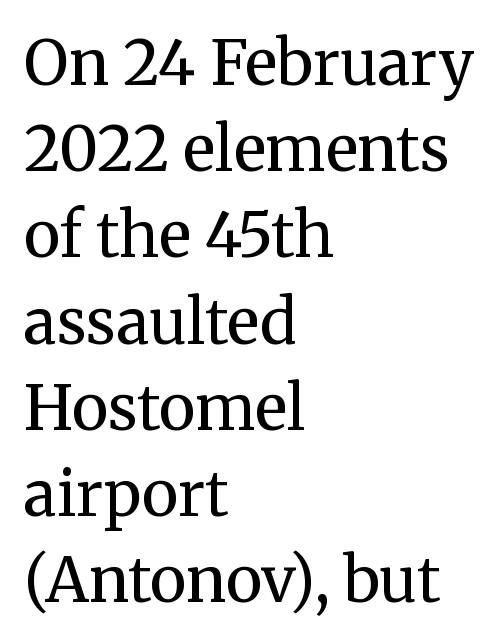
{"serif": "yes", "italic": "no", "bold": "no", "weight": "regular", "width": "normal", "stroke_contrast": "medium", "x_height": "medium", "monospaced": "no", "underline": "no", "align": "left", "line_spacing": "normal", "line_spacing_ratio": 1.39, "letter_spacing": "normal", "letter_spacing_em": 0.0, "glyph_px": 62}
